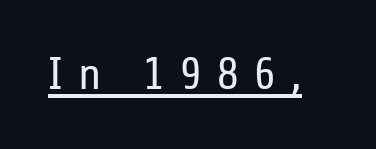
The image shows 46 px regular-weight, condensed sans-serif type, upright; set unusually wide letter spacing (+0.33 em), underlined; low stroke contrast and a medium x-height.
